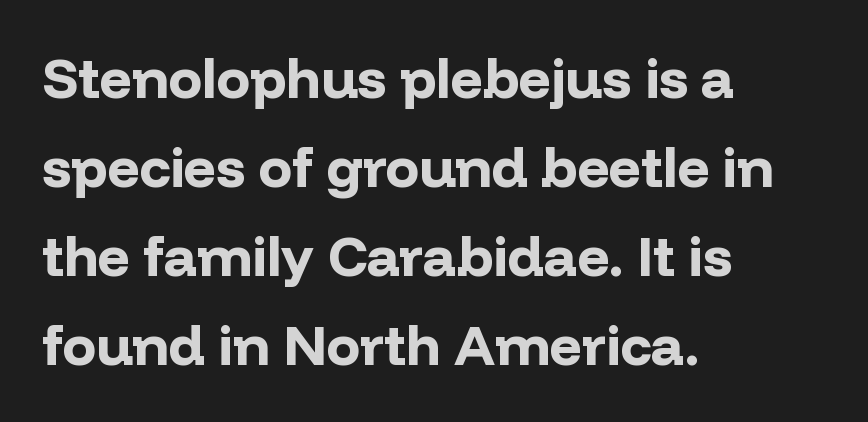
{"serif": "no", "italic": "no", "bold": "yes", "weight": "bold", "width": "normal", "stroke_contrast": "low", "x_height": "medium", "monospaced": "no", "underline": "no", "align": "left", "line_spacing": "normal", "line_spacing_ratio": 1.59, "letter_spacing": "normal", "letter_spacing_em": 0.0, "glyph_px": 56}
